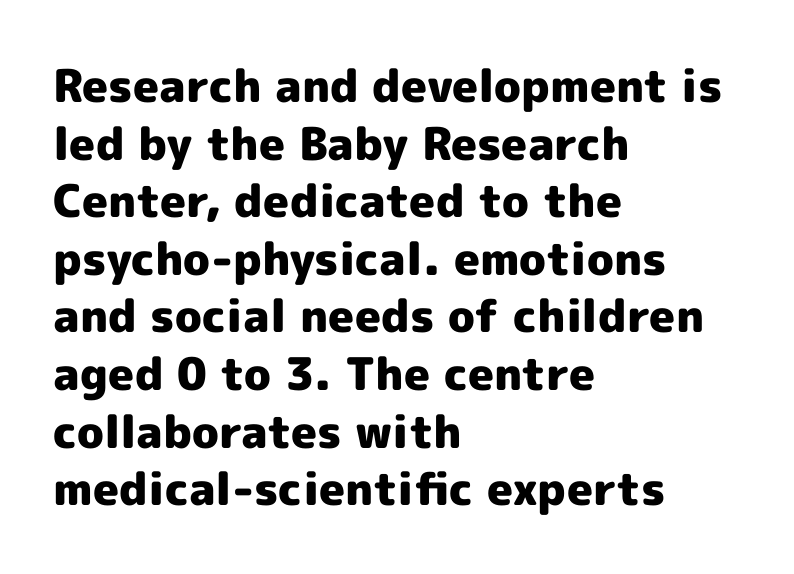
{"serif": "no", "italic": "no", "bold": "yes", "weight": "heavy", "width": "normal", "x_height": "medium", "monospaced": "no", "underline": "no", "align": "left", "line_spacing": "normal", "line_spacing_ratio": 1.28, "letter_spacing": "normal", "letter_spacing_em": 0.0, "glyph_px": 45}
